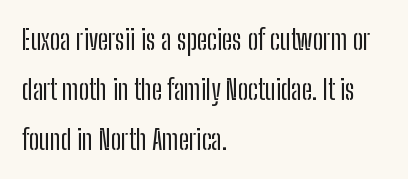
Q: Is the text italic (slanted)? A: No, it is upright.
Q: Is the typeface a serif or a sans-serif typeface? A: Sans-serif.
Q: Is the text underlined? A: No.
Q: How is the paragraph aligned? A: Left-aligned.
Q: Is the spacing between letters normal or unusually wide? A: Normal.
Q: Width (condensed, normal, or wide)? A: Condensed.
Q: Stroke contrast? A: Low.
Q: x-height? A: Medium.
Q: Monospaced? A: No.
